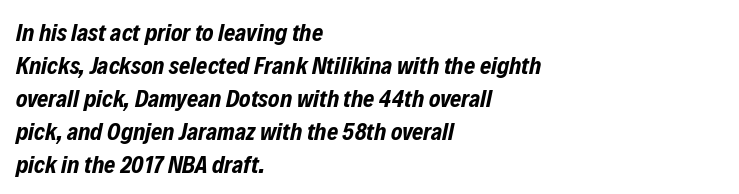
These lines stack with their left ends in a neat column. Characters are canted at an angle relative to the baseline's perpendicular. Rule under the text: the space is simply empty. A typesetter would call this leading conventional body-copy spacing.
